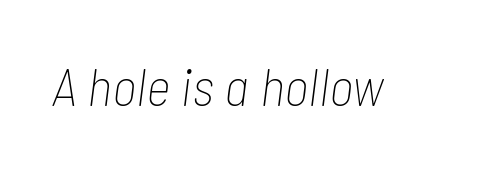
The image shows 54 px thin, condensed type, italic (leaning right); set normal letter spacing, not underlined; low stroke contrast and a medium x-height.
